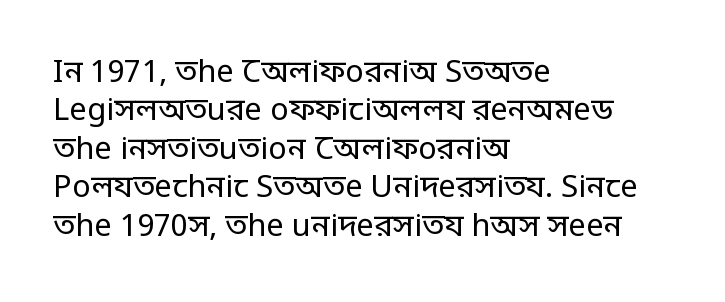
{"serif": "no", "italic": "no", "bold": "no", "weight": "regular", "width": "condensed", "stroke_contrast": "low", "monospaced": "no", "underline": "no", "align": "left", "line_spacing_ratio": 1.24, "letter_spacing": "normal", "letter_spacing_em": 0.0, "glyph_px": 31}
